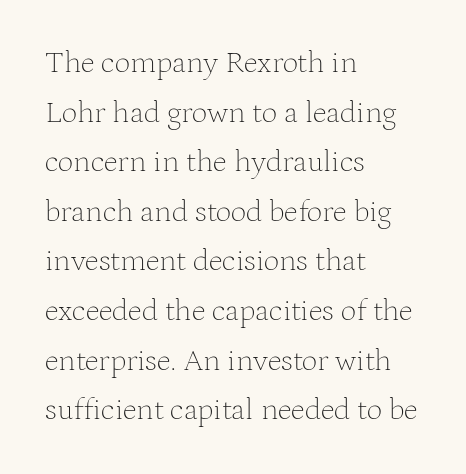
{"serif": "yes", "italic": "no", "bold": "no", "weight": "thin", "width": "normal", "stroke_contrast": "medium", "x_height": "medium", "monospaced": "no", "underline": "no", "align": "left", "line_spacing": "normal", "line_spacing_ratio": 1.6, "letter_spacing": "normal", "letter_spacing_em": 0.0, "glyph_px": 31}
